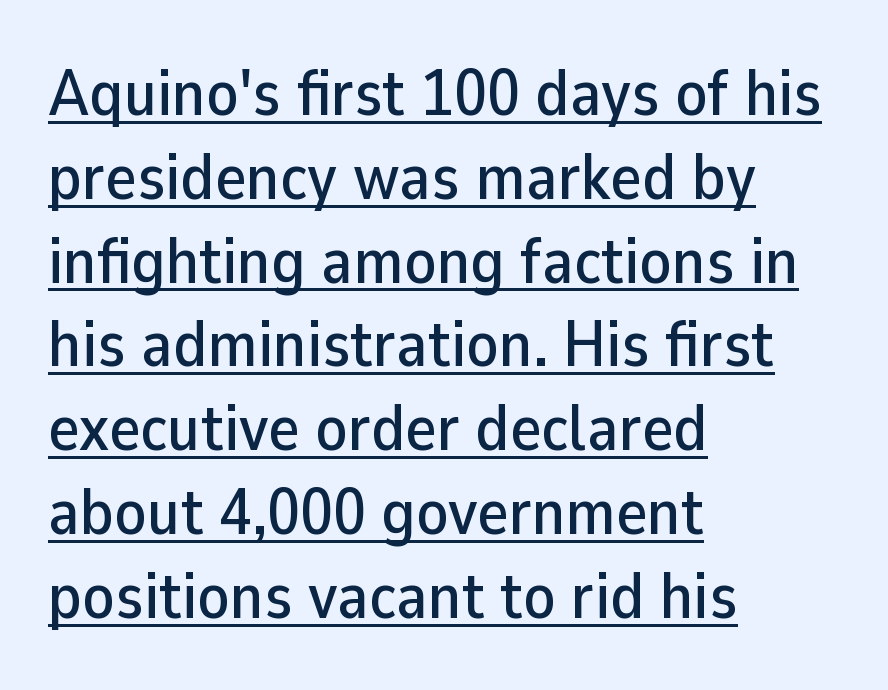
Q: Is the text italic (slanted)? A: No, it is upright.
Q: Is the typeface a serif or a sans-serif typeface? A: Sans-serif.
Q: Is the text underlined? A: Yes.
Q: How is the paragraph aligned? A: Left-aligned.
Q: Is the spacing between letters normal or unusually wide? A: Normal.
Q: Is the spacing between lines tight, normal or loose? A: Normal.
Q: Width (condensed, normal, or wide)? A: Normal.
Q: Stroke contrast? A: Low.
Q: x-height? A: Medium.
Q: Monospaced? A: No.
